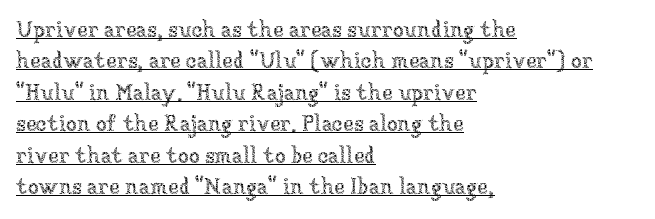
Q: Is the text bold? A: No.
Q: Is the text italic (slanted)? A: No, it is upright.
Q: Is the text underlined? A: Yes.
Q: How is the paragraph aligned? A: Left-aligned.
Q: Is the spacing between letters normal or unusually wide? A: Normal.
Q: Is the spacing between lines tight, normal or loose? A: Normal.
